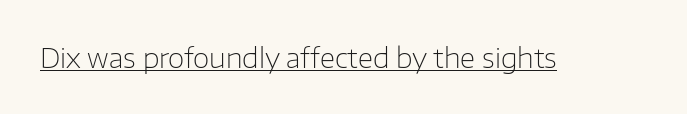
Q: Is the text bold? A: No.
Q: Is the text italic (slanted)? A: No, it is upright.
Q: Is the text underlined? A: Yes.
Q: Is the spacing between letters normal or unusually wide? A: Normal.
